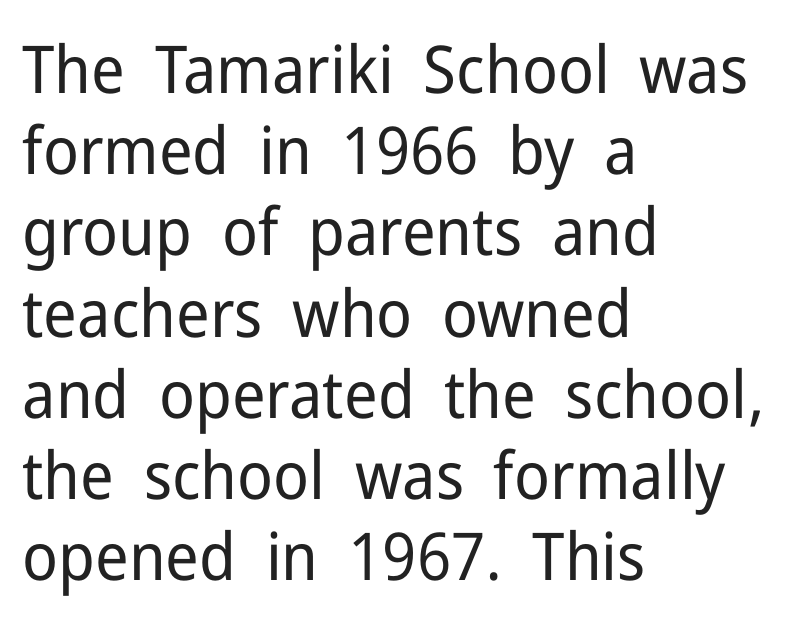
{"serif": "no", "italic": "no", "bold": "no", "weight": "regular", "width": "normal", "stroke_contrast": "low", "x_height": "medium", "monospaced": "no", "underline": "no", "align": "left", "line_spacing_ratio": 1.23, "letter_spacing": "normal", "letter_spacing_em": 0.0, "glyph_px": 66}
